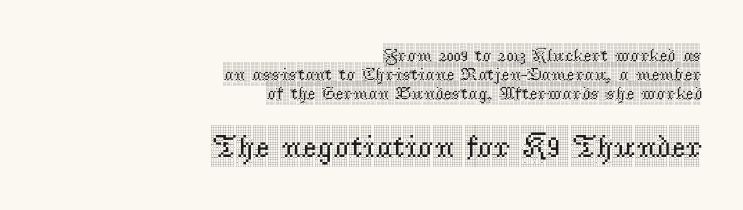
The passage is arranged like a letterhead date or caption credit — flush right. These lines huddle together more closely than default settings would place them. To sum up the face: it has serifs. Characters remain perfectly vertical along every line.
